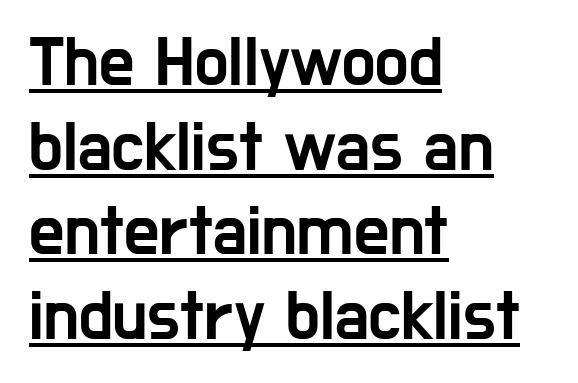
The image shows 70 px condensed sans-serif type, upright; set left-aligned, line spacing 1.21x, normal letter spacing, underlined; low stroke contrast and a medium x-height.
